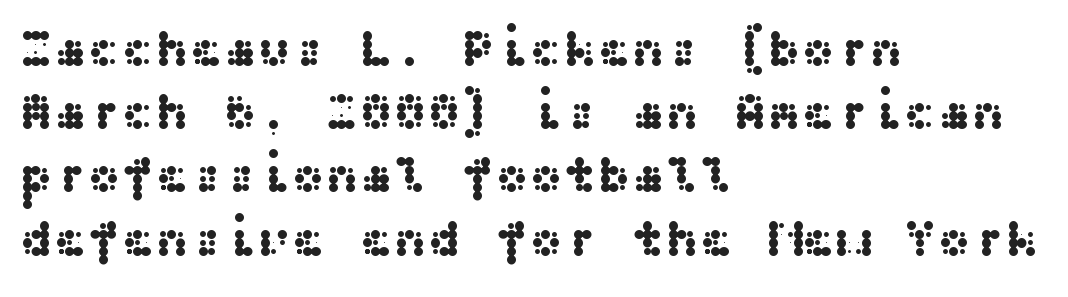
{"serif": "no", "italic": "no", "width": "wide", "stroke_contrast": "medium", "x_height": "medium", "underline": "no", "align": "left", "line_spacing_ratio": 1.24, "letter_spacing": "normal", "letter_spacing_em": 0.0, "glyph_px": 51}
